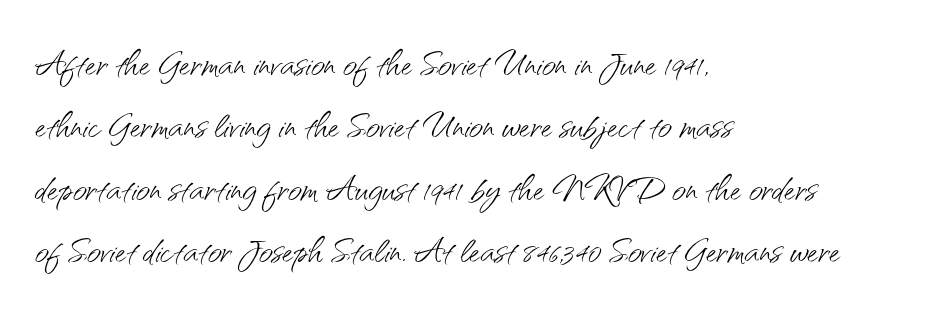
Q: Is the text bold? A: No.
Q: Is the text italic (slanted)? A: Yes.
Q: Is the typeface a serif or a sans-serif typeface? A: Sans-serif.
Q: Is the text underlined? A: No.
Q: How is the paragraph aligned? A: Left-aligned.
Q: Is the spacing between letters normal or unusually wide? A: Normal.
Q: Is the spacing between lines tight, normal or loose? A: Normal.
Q: Width (condensed, normal, or wide)? A: Normal.
Q: Stroke contrast? A: Medium.
Q: x-height? A: Small.
Q: Monospaced? A: No.
